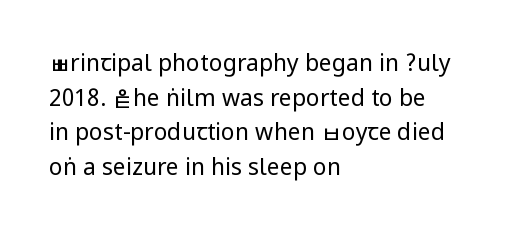
{"italic": "no", "bold": "no", "underline": "no", "align": "left", "line_spacing": "normal", "line_spacing_ratio": 1.51, "letter_spacing": "normal", "letter_spacing_em": 0.0, "glyph_px": 23}
